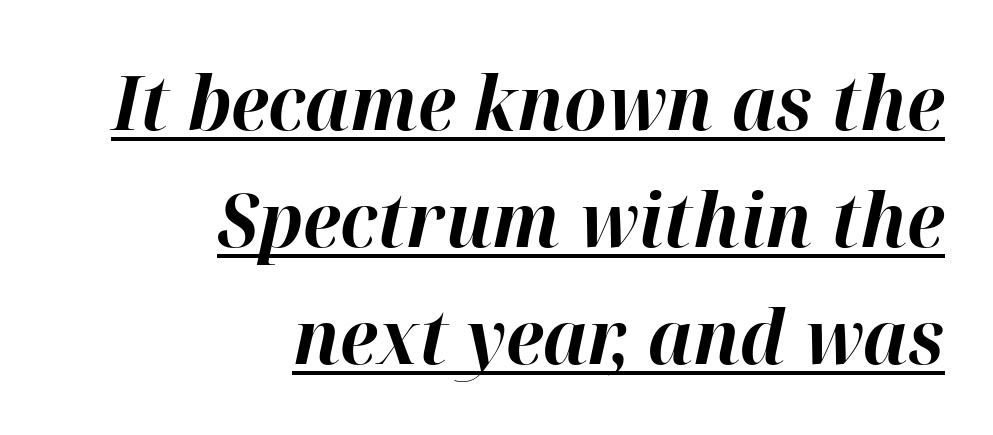
Q: Is the text bold? A: Yes.
Q: Is the text italic (slanted)? A: Yes, it leans right by about 12 degrees.
Q: Is the text underlined? A: Yes.
Q: How is the paragraph aligned? A: Right-aligned.
Q: Is the spacing between letters normal or unusually wide? A: Normal.
Q: Is the spacing between lines tight, normal or loose? A: Normal.
Q: Width (condensed, normal, or wide)? A: Normal.
Q: Stroke contrast? A: High.
Q: x-height? A: Medium.
Q: Monospaced? A: No.
